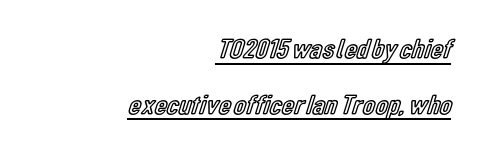
Q: Is the text italic (slanted)? A: Yes.
Q: Is the text underlined? A: Yes.
Q: How is the paragraph aligned? A: Right-aligned.
Q: Is the spacing between letters normal or unusually wide? A: Normal.
Q: Is the spacing between lines tight, normal or loose? A: Loose.
Q: Width (condensed, normal, or wide)? A: Condensed.
Q: x-height? A: Medium.
Q: Monospaced? A: No.
